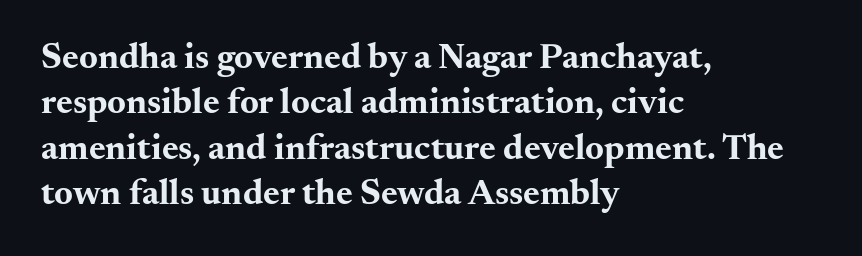
The image shows 36 px bold, wide serif type, upright; set left-aligned, normal line spacing (1.26x), normal letter spacing, not underlined; medium stroke contrast and a small x-height.
